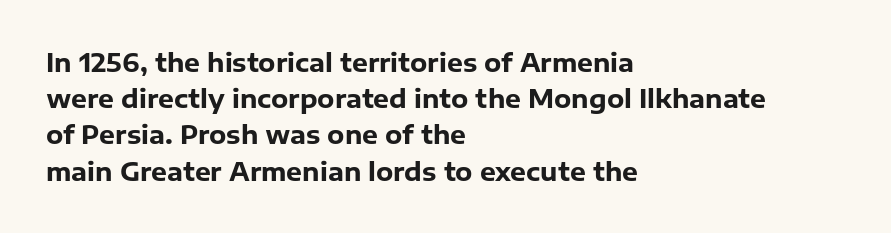
Q: Is the text bold? A: Yes.
Q: Is the text italic (slanted)? A: No, it is upright.
Q: Is the text underlined? A: No.
Q: How is the paragraph aligned? A: Left-aligned.
Q: Is the spacing between letters normal or unusually wide? A: Normal.
Q: Is the spacing between lines tight, normal or loose? A: Normal.
